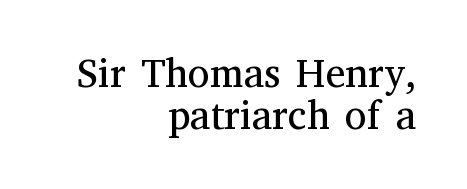
Q: Is the text bold? A: No.
Q: Is the text italic (slanted)? A: No, it is upright.
Q: Is the typeface a serif or a sans-serif typeface? A: Serif.
Q: Is the text underlined? A: No.
Q: How is the paragraph aligned? A: Right-aligned.
Q: Is the spacing between letters normal or unusually wide? A: Normal.
Q: Is the spacing between lines tight, normal or loose? A: Tight.
Q: Width (condensed, normal, or wide)? A: Normal.
Q: Stroke contrast? A: Medium.
Q: x-height? A: Medium.
Q: Monospaced? A: No.
